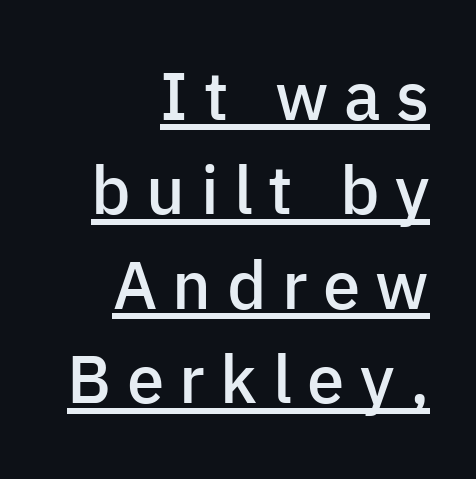
Posture: vertical. This sample carries an underscore along the baseline area. Proportional: the letters do not fall into vertical columns. All the whitespace from short lines collects on the left. Unlike a traditional serif, this face leaves its strokes unadorned.
